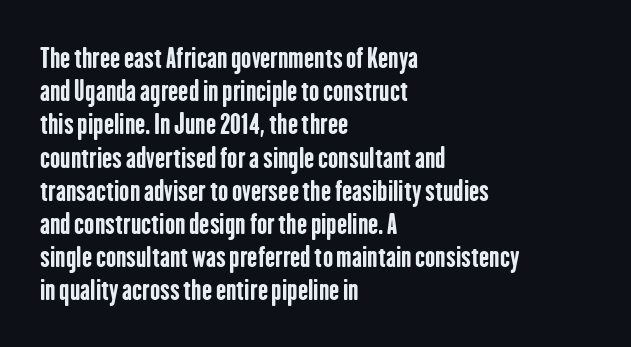
Q: Is the text bold? A: Yes.
Q: Is the text italic (slanted)? A: No, it is upright.
Q: Is the text underlined? A: No.
Q: How is the paragraph aligned? A: Left-aligned.
Q: Is the spacing between letters normal or unusually wide? A: Normal.
